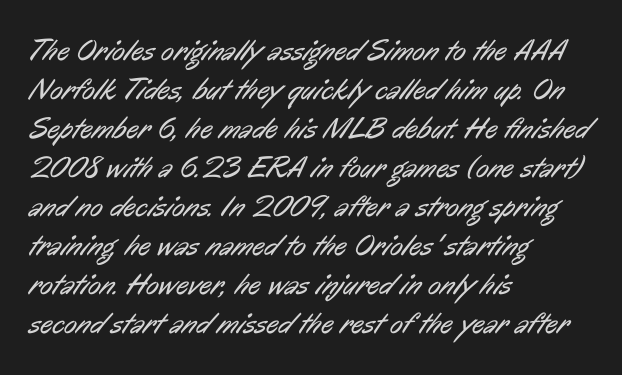
Each line starts at the same left margin while the right side varies. Glyph-to-glyph distance matches everyday printed text. Unbolded letterforms with no extra heft. The designer left line spacing at the default. Each row of text sits above clean, open space.
